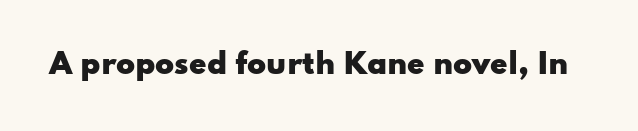
The image shows 28 px heavy, wide sans-serif type, upright; set normal letter spacing, not underlined; low stroke contrast and a small x-height.
